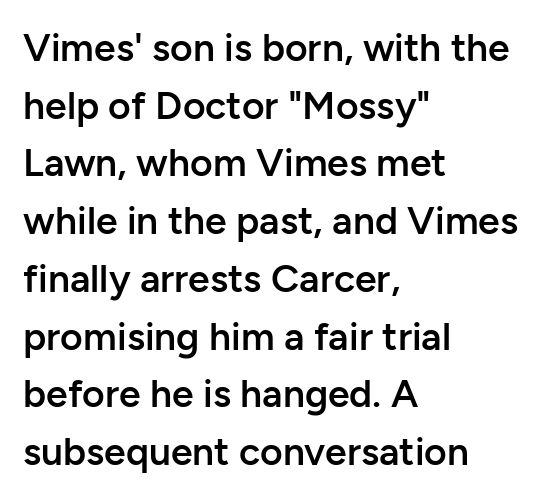
Q: Is the text bold? A: Semi-bold.
Q: Is the text italic (slanted)? A: No, it is upright.
Q: Is the typeface a serif or a sans-serif typeface? A: Sans-serif.
Q: Is the text underlined? A: No.
Q: How is the paragraph aligned? A: Left-aligned.
Q: Is the spacing between letters normal or unusually wide? A: Normal.
Q: Is the spacing between lines tight, normal or loose? A: Normal.
Q: Width (condensed, normal, or wide)? A: Normal.
Q: Stroke contrast? A: Low.
Q: x-height? A: Medium.
Q: Monospaced? A: No.
